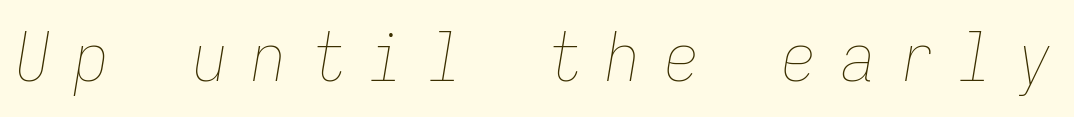
The image shows 67 px thin, condensed type, italic (leaning right), monospaced; set unusually wide letter spacing (+0.38 em), not underlined; low stroke contrast and a medium x-height.
